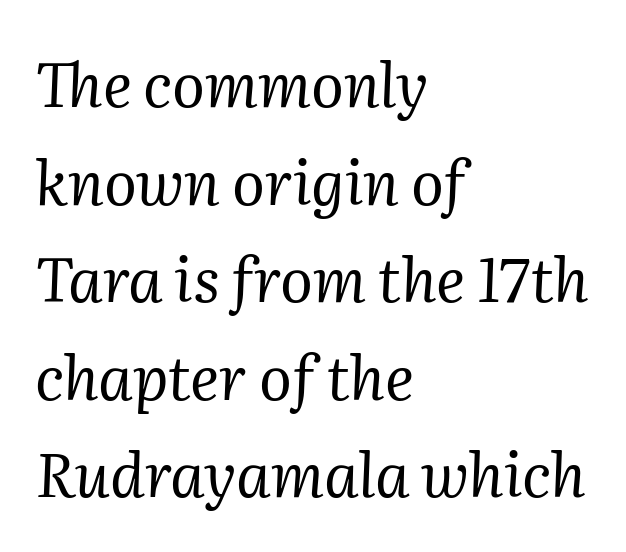
Q: Is the text bold? A: No.
Q: Is the text italic (slanted)? A: Yes, it leans right by about 2 degrees.
Q: Is the typeface a serif or a sans-serif typeface? A: Serif.
Q: Is the text underlined? A: No.
Q: How is the paragraph aligned? A: Left-aligned.
Q: Is the spacing between letters normal or unusually wide? A: Normal.
Q: Is the spacing between lines tight, normal or loose? A: Normal.
Q: Width (condensed, normal, or wide)? A: Normal.
Q: Stroke contrast? A: Medium.
Q: x-height? A: Medium.
Q: Monospaced? A: No.
